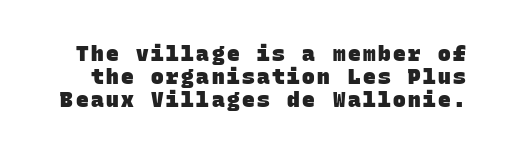
Students, this is bold: see how much ink each stroke carries. The passage shown stacks its lines with hardly any gap. Each row of text sits above clean, open space.
